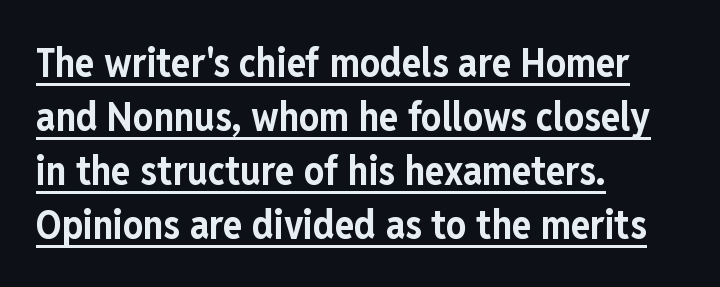
{"serif": "no", "italic": "no", "bold": "yes", "weight": "bold", "width": "condensed", "stroke_contrast": "low", "x_height": "medium", "monospaced": "no", "underline": "yes", "align": "left", "line_spacing": "normal", "line_spacing_ratio": 1.35, "letter_spacing": "normal", "letter_spacing_em": 0.0, "glyph_px": 40}
